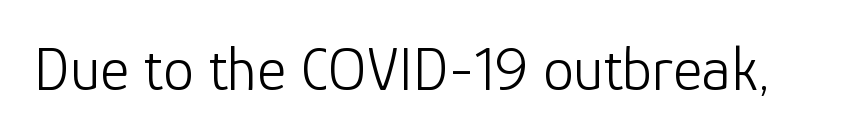
{"serif": "no", "italic": "no", "bold": "no", "weight": "light", "width": "normal", "stroke_contrast": "low", "x_height": "medium", "monospaced": "no", "underline": "no", "letter_spacing": "normal", "letter_spacing_em": 0.0, "glyph_px": 62}
